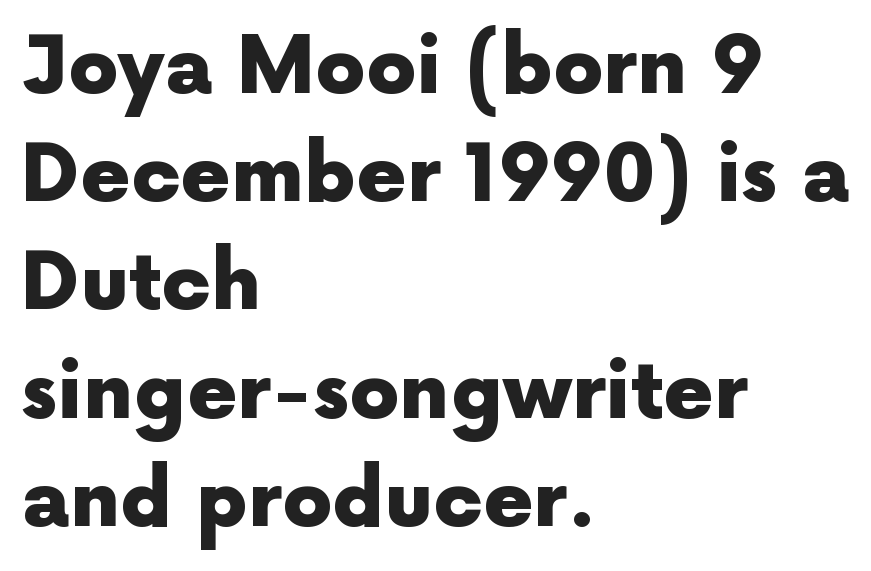
Q: Is the text bold? A: Yes.
Q: Is the text italic (slanted)? A: No, it is upright.
Q: Is the typeface a serif or a sans-serif typeface? A: Sans-serif.
Q: Is the text underlined? A: No.
Q: How is the paragraph aligned? A: Left-aligned.
Q: Is the spacing between letters normal or unusually wide? A: Normal.
Q: Is the spacing between lines tight, normal or loose? A: Normal.
Q: Width (condensed, normal, or wide)? A: Normal.
Q: x-height? A: Medium.
Q: Monospaced? A: No.
